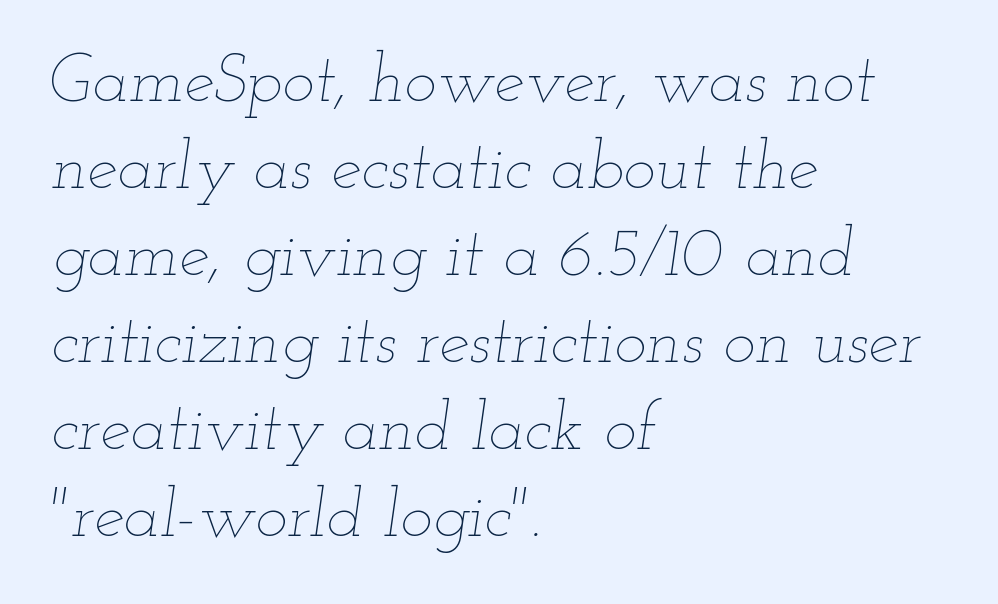
{"italic": "yes", "lean": "right", "slant_degrees": 12, "bold": "no", "weight": "thin", "width": "wide", "stroke_contrast": "low", "x_height": "small", "monospaced": "no", "underline": "no", "align": "left", "line_spacing": "normal", "line_spacing_ratio": 1.28, "letter_spacing": "normal", "letter_spacing_em": 0.0, "glyph_px": 68}
